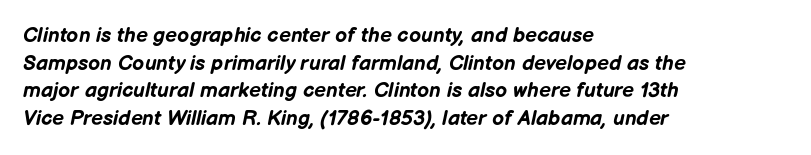
Anything drawn beneath the words? Only blank space. Would a proofreader flag this as italicized? Yes. The horizontal fit of the characters is conventional and even. Each new line begins a customary step beneath the previous one. Emphasis by weight is at full strength: bold.
